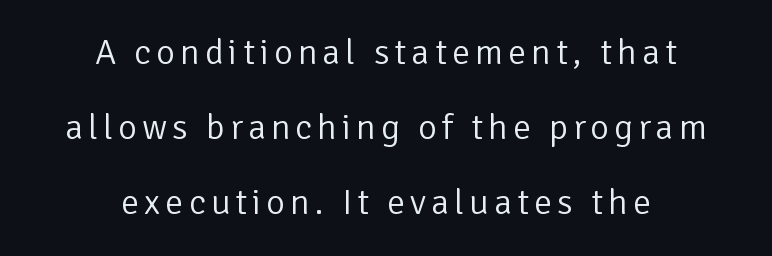
The image shows 36 px light sans-serif type, upright; set centered, loose line spacing (2.09x), not underlined; low stroke contrast and a medium x-height.
